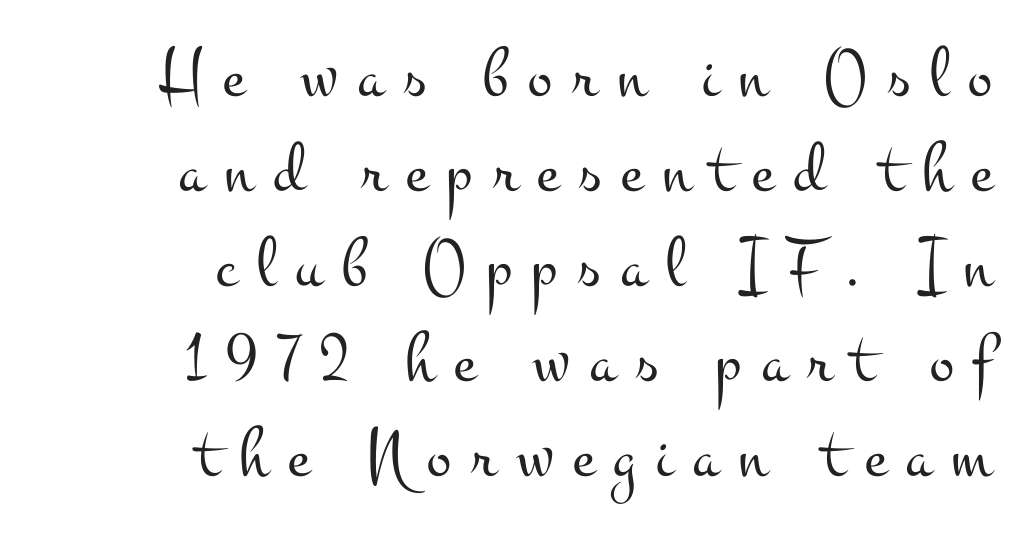
Q: Is the text bold? A: No.
Q: Is the text italic (slanted)? A: Yes.
Q: Is the text underlined? A: No.
Q: How is the paragraph aligned? A: Right-aligned.
Q: Is the spacing between letters normal or unusually wide? A: Unusually wide.
Q: Is the spacing between lines tight, normal or loose? A: Normal.
Q: Width (condensed, normal, or wide)? A: Wide.
Q: Stroke contrast? A: Medium.
Q: x-height? A: Small.
Q: Monospaced? A: No.
